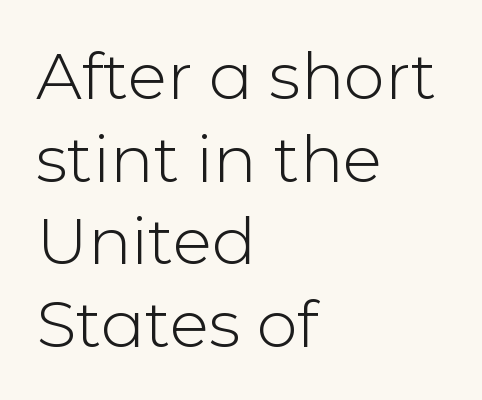
Does the leading feel generous? No, just average. Is this a heavy cut? Hardly; it is regular or lighter. In CSS terms this would be text-align: left. Here the designer chose a conventional face with non-uniform glyph widths.
